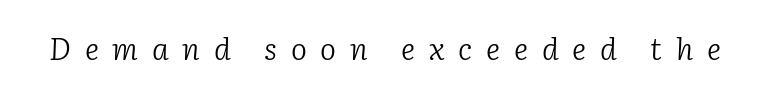
Q: Is the text bold? A: No.
Q: Is the text italic (slanted)? A: Yes, it leans right by about 2 degrees.
Q: Is the typeface a serif or a sans-serif typeface? A: Serif.
Q: Is the text underlined? A: No.
Q: Is the spacing between letters normal or unusually wide? A: Unusually wide.
Q: Width (condensed, normal, or wide)? A: Normal.
Q: Stroke contrast? A: Low.
Q: x-height? A: Medium.
Q: Monospaced? A: No.
